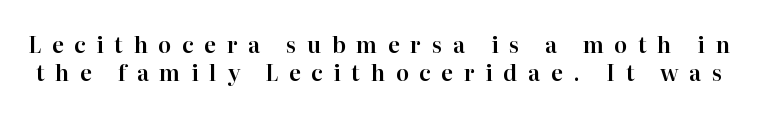
Q: Is the text italic (slanted)? A: No, it is upright.
Q: Is the text underlined? A: No.
Q: Is the spacing between letters normal or unusually wide? A: Unusually wide.
Q: Is the spacing between lines tight, normal or loose? A: Normal.
